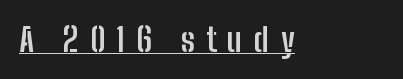
Characters remain perfectly vertical along every line. You can tell from the bare stems that sans-serif type was used. A baseline rule has been typeset under these characters. The type is letterspaced generously, with wide tracking.
